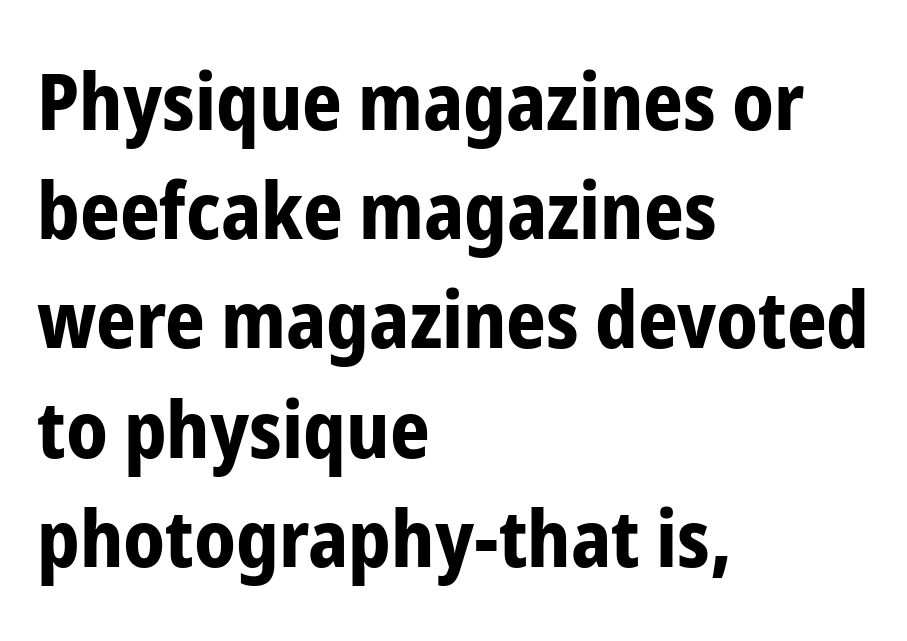
Q: Is the text bold? A: Yes.
Q: Is the text italic (slanted)? A: No, it is upright.
Q: Is the typeface a serif or a sans-serif typeface? A: Sans-serif.
Q: Is the text underlined? A: No.
Q: How is the paragraph aligned? A: Left-aligned.
Q: Is the spacing between letters normal or unusually wide? A: Normal.
Q: Is the spacing between lines tight, normal or loose? A: Normal.
Q: Width (condensed, normal, or wide)? A: Condensed.
Q: Stroke contrast? A: Low.
Q: x-height? A: Medium.
Q: Monospaced? A: No.
